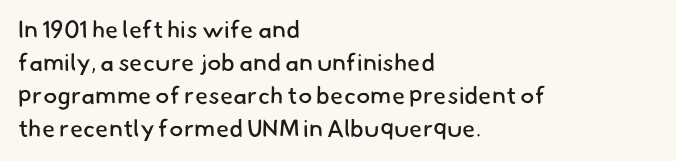
{"bold": "no", "underline": "no", "align": "left", "line_spacing": "normal", "line_spacing_ratio": 1.38, "letter_spacing": "normal", "letter_spacing_em": 0.0, "glyph_px": 24}
